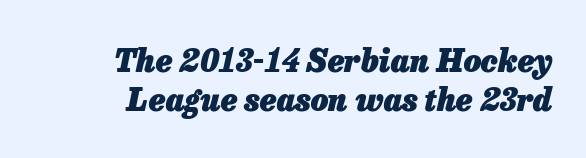
The image shows 31 px heavy type, italic (leaning right); set right-aligned, normal line spacing (1.25x), normal letter spacing, not underlined; low stroke contrast and a medium x-height.
